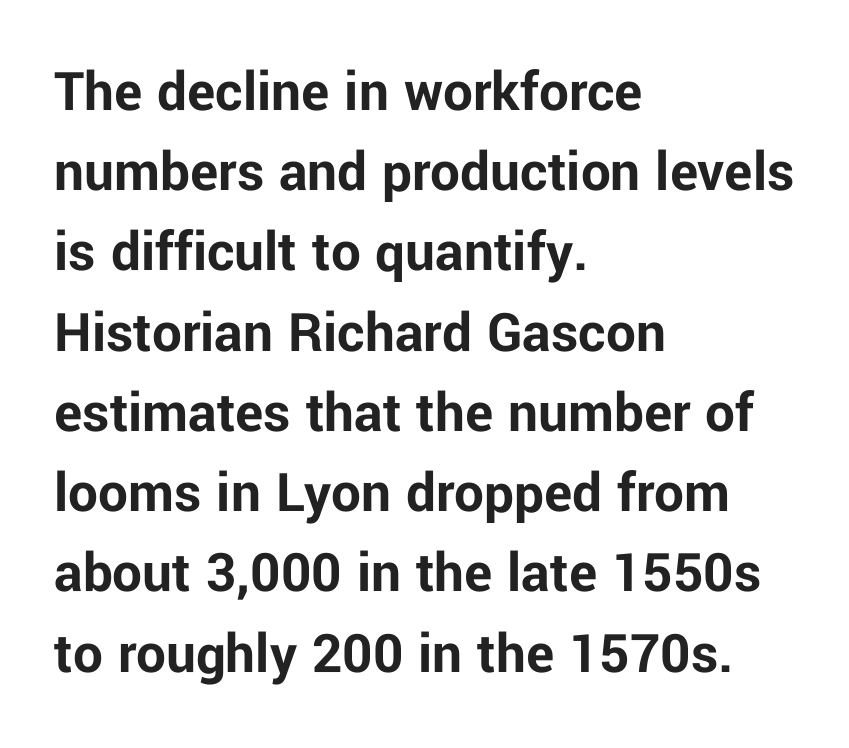
The image shows 59 px bold sans-serif type, upright; set left-aligned, normal line spacing (1.36x), normal letter spacing, not underlined; low stroke contrast and a medium x-height.
